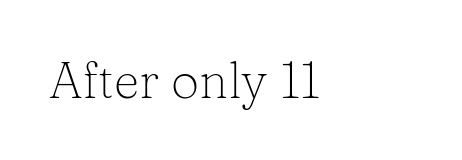
The image shows 50 px light serif type, upright; set left-aligned, normal letter spacing, not underlined; low stroke contrast and a medium x-height.
